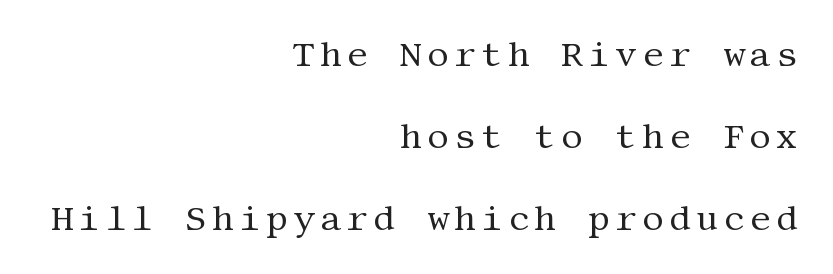
The image shows 34 px regular-weight serif type, upright; set right-aligned, loose line spacing (2.41x), not underlined; medium stroke contrast and a large x-height.
